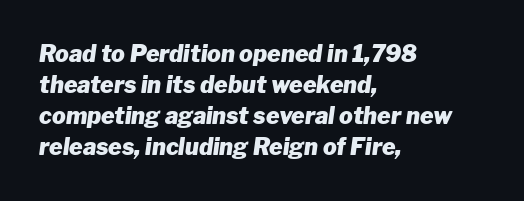
{"italic": "yes", "lean": "right", "slant_degrees": 8, "bold": "yes", "underline": "no", "align": "left", "line_spacing": "normal", "line_spacing_ratio": 1.35, "letter_spacing": "normal", "letter_spacing_em": 0.0, "glyph_px": 23}
